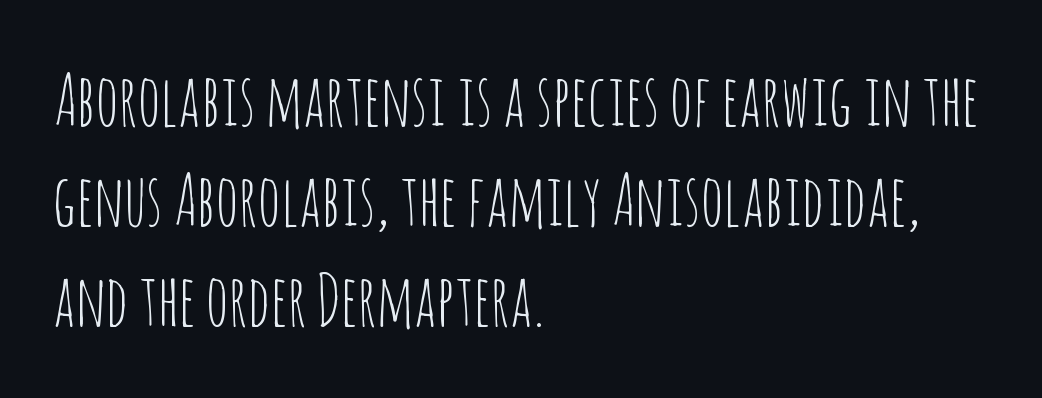
Q: Is the text bold? A: No.
Q: Is the text italic (slanted)? A: No, it is upright.
Q: Is the typeface a serif or a sans-serif typeface? A: Sans-serif.
Q: Is the text underlined? A: No.
Q: How is the paragraph aligned? A: Left-aligned.
Q: Is the spacing between letters normal or unusually wide? A: Normal.
Q: Is the spacing between lines tight, normal or loose? A: Normal.
Q: Width (condensed, normal, or wide)? A: Condensed.
Q: Stroke contrast? A: Low.
Q: x-height? A: Large.
Q: Monospaced? A: No.
